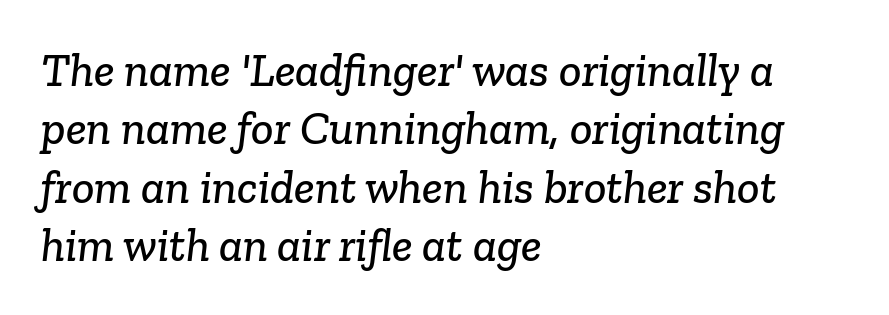
{"serif": "yes", "width": "normal", "stroke_contrast": "low", "x_height": "medium", "monospaced": "no", "underline": "no", "align": "left", "line_spacing_ratio": 1.24, "letter_spacing": "normal", "letter_spacing_em": 0.0, "glyph_px": 47}
